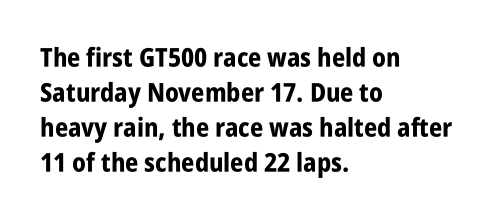
The image shows 26 px bold type, upright; set left-aligned, normal line spacing (1.35x), normal letter spacing, not underlined.
